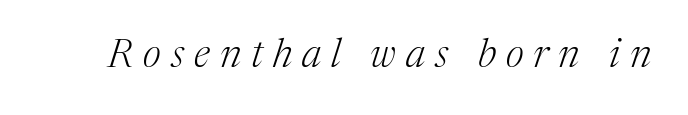
The lettering tilts uniformly, giving the passage an italic look. How are the letters spaced? Widely, with obvious added tracking. What kind of face is this? One with serifs. Looks like regular typesetting: each glyph gets only the width it needs. A quiet, ordinary-to-light weight characterises the typeface. Plain, unruled lines of type.
